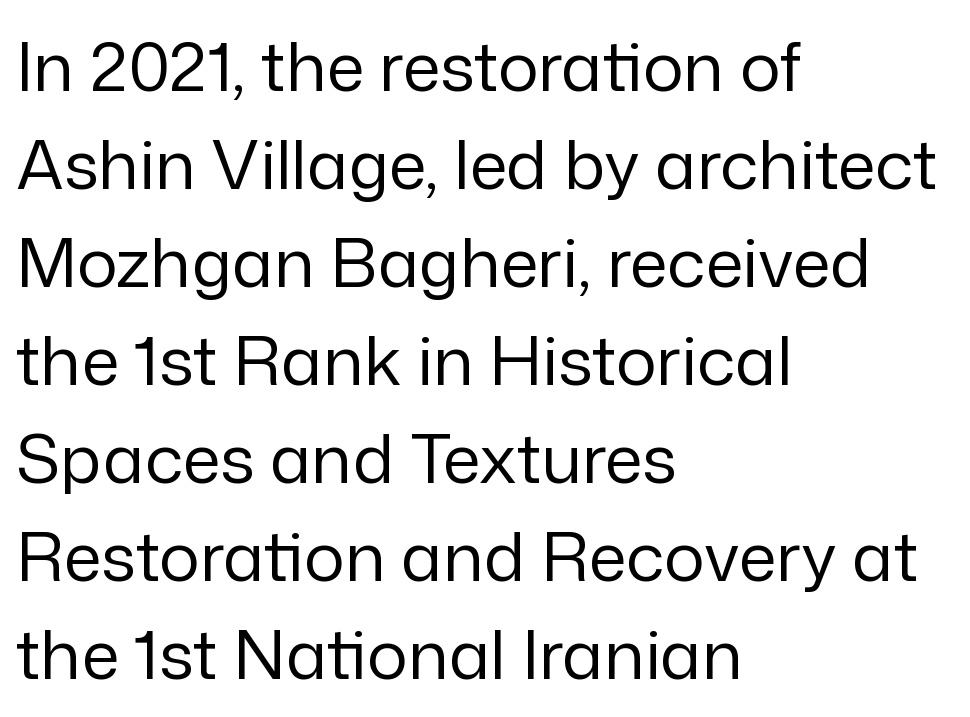
One glance says typical: line gaps are just what's usual. Caption: multi-line text, flush left, ragged right. Type without underlining. Compared with typical body copy, the letter spacing here is the same. A typesetter would mark this as roman, not italic. Varying glyph widths throughout — classic text-font behaviour.
